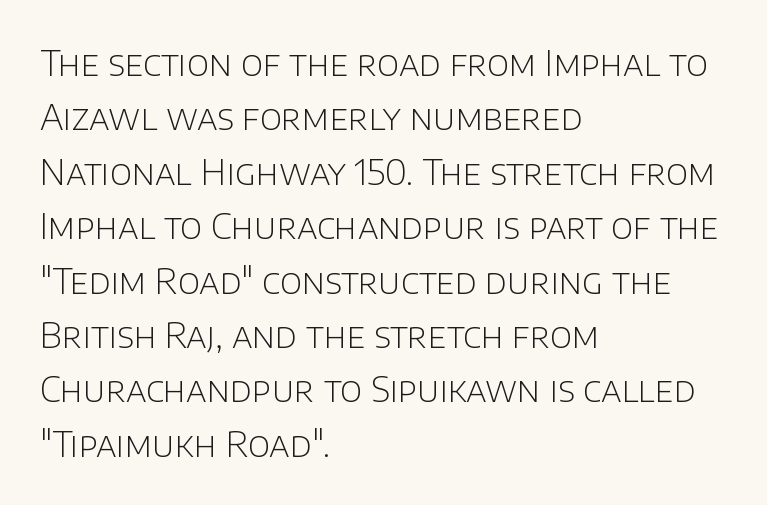
Q: Is the text bold? A: No.
Q: Is the text italic (slanted)? A: No, it is upright.
Q: Is the typeface a serif or a sans-serif typeface? A: Sans-serif.
Q: Is the text underlined? A: No.
Q: How is the paragraph aligned? A: Left-aligned.
Q: Is the spacing between letters normal or unusually wide? A: Normal.
Q: Is the spacing between lines tight, normal or loose? A: Normal.
Q: Width (condensed, normal, or wide)? A: Normal.
Q: Stroke contrast? A: Low.
Q: x-height? A: Large.
Q: Monospaced? A: No.
